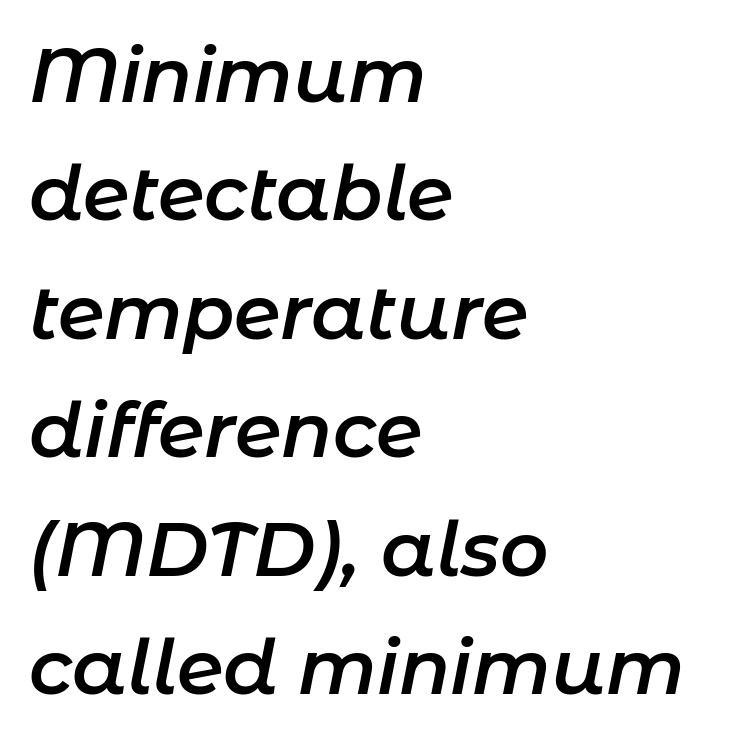
Q: Is the text bold? A: Semi-bold.
Q: Is the text italic (slanted)? A: Yes, it leans right by about 11 degrees.
Q: Is the text underlined? A: No.
Q: How is the paragraph aligned? A: Left-aligned.
Q: Is the spacing between letters normal or unusually wide? A: Normal.
Q: Is the spacing between lines tight, normal or loose? A: Normal.
Q: Width (condensed, normal, or wide)? A: Normal.
Q: Stroke contrast? A: Low.
Q: x-height? A: Medium.
Q: Monospaced? A: No.
